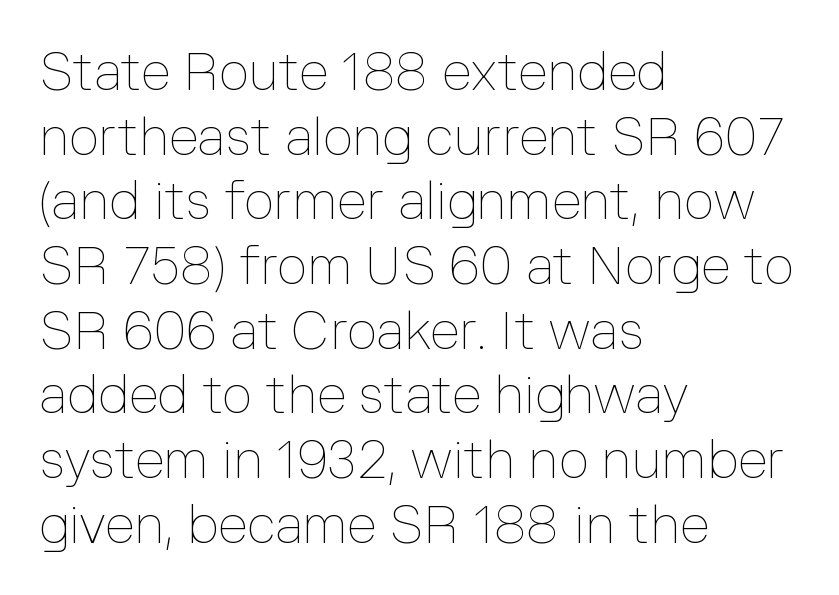
{"italic": "no", "bold": "no", "weight": "thin", "width": "normal", "stroke_contrast": "low", "x_height": "medium", "monospaced": "no", "underline": "no", "align": "left", "line_spacing_ratio": 1.22, "letter_spacing": "normal", "letter_spacing_em": 0.0, "glyph_px": 53}
